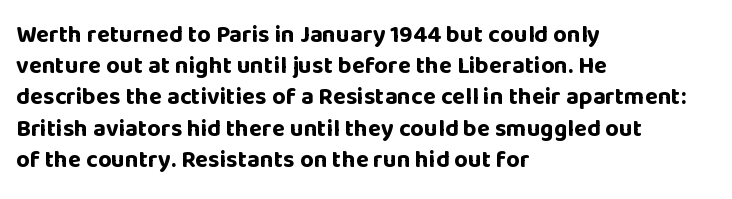
Every letter is thick-stroked: bold, no question. Line starts are locked; line ends wander. What's the leading like? Ordinary, nothing unusual. Glance below the letters and you will spot only blank space.
